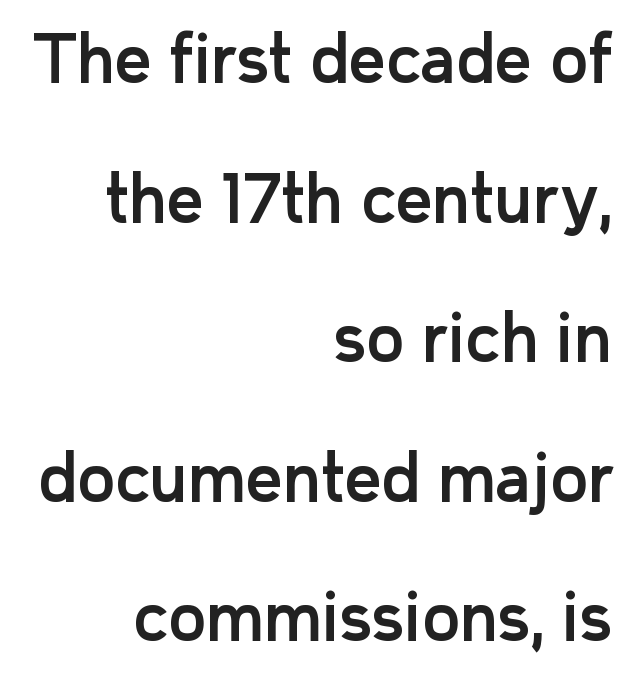
{"serif": "no", "italic": "no", "width": "normal", "stroke_contrast": "low", "x_height": "medium", "monospaced": "no", "underline": "no", "align": "right", "line_spacing": "loose", "line_spacing_ratio": 2.18, "letter_spacing": "normal", "letter_spacing_em": 0.0, "glyph_px": 64}
